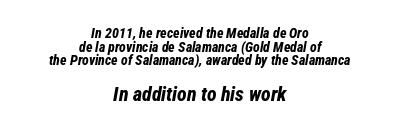
{"italic": "yes", "lean": "right", "slant_degrees": 12, "bold": "yes", "underline": "no", "align": "center", "line_spacing": "tight", "line_spacing_ratio": 0.97, "letter_spacing": "normal", "letter_spacing_em": 0.0, "larger_block": "second", "size_ratio": 1.43, "glyph_px": 20}
